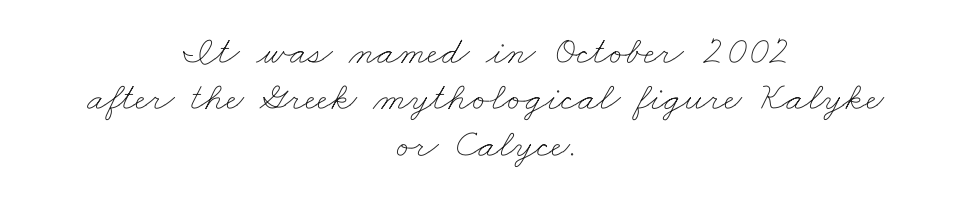
{"bold": "no", "weight": "thin", "width": "wide", "stroke_contrast": "low", "x_height": "small", "monospaced": "no", "underline": "no", "align": "center", "line_spacing_ratio": 1.16, "letter_spacing": "normal", "letter_spacing_em": 0.0, "glyph_px": 40}
